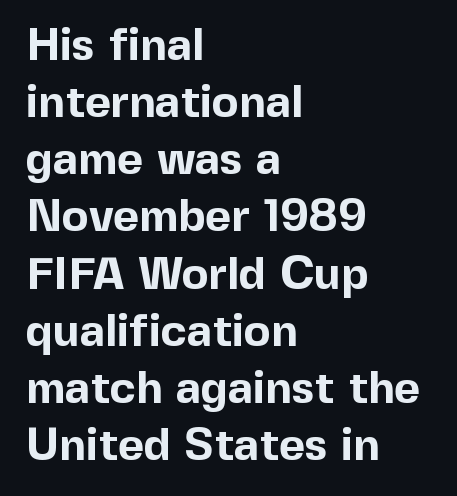
{"serif": "no", "italic": "no", "bold": "yes", "weight": "bold", "width": "normal", "x_height": "medium", "monospaced": "no", "underline": "no", "align": "left", "line_spacing": "normal", "line_spacing_ratio": 1.27, "letter_spacing": "normal", "letter_spacing_em": 0.0, "glyph_px": 45}
